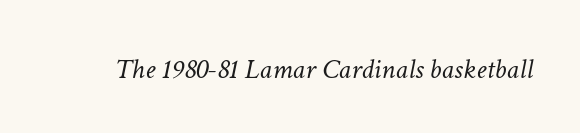
The image shows 29 px light type, italic (leaning right); set normal letter spacing, not underlined; low stroke contrast and a medium x-height.
